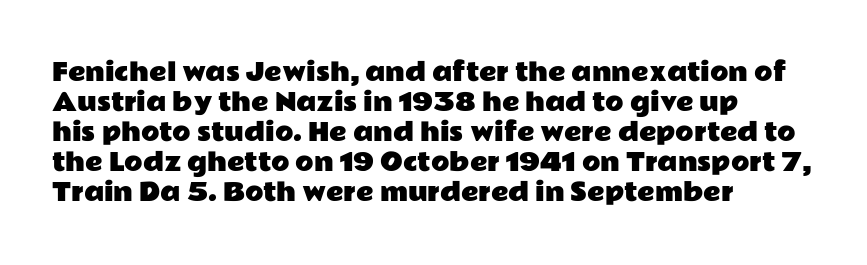
The lines in this sample share a left origin and differ only in where they stop. Tracking here is standard; glyphs follow each other at the usual distance. How would I describe the line gaps? Plain and ordinary. You can tell it's not italic because the verticals are truly vertical.
